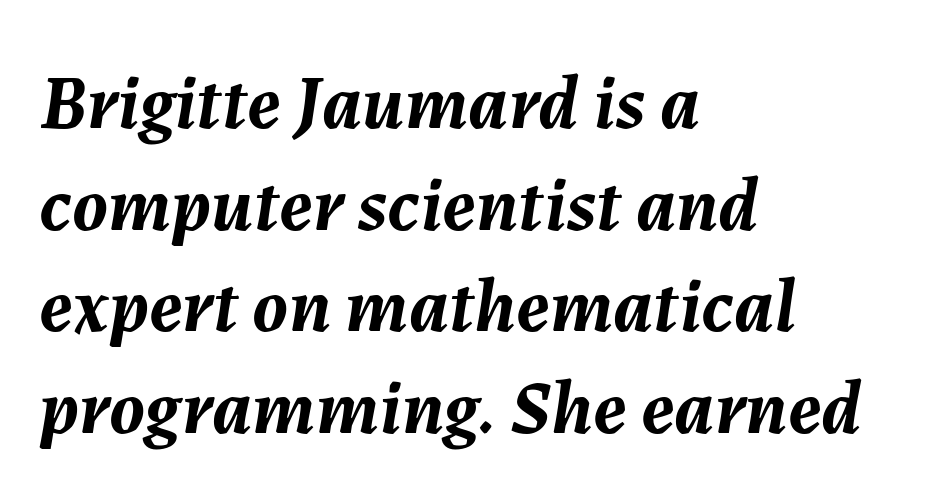
The image shows 77 px semibold type, italic (leaning right); set left-aligned, normal line spacing (1.32x), normal letter spacing, not underlined; medium stroke contrast and a medium x-height.
